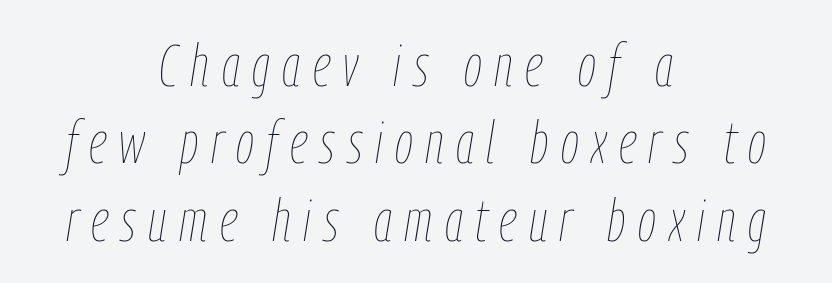
{"italic": "yes", "lean": "right", "slant_degrees": 9, "bold": "no", "weight": "thin", "width": "condensed", "stroke_contrast": "low", "x_height": "medium", "monospaced": "no", "underline": "no", "align": "center", "line_spacing": "normal", "line_spacing_ratio": 1.31, "letter_spacing": "wide", "letter_spacing_em": 0.21, "glyph_px": 59}
